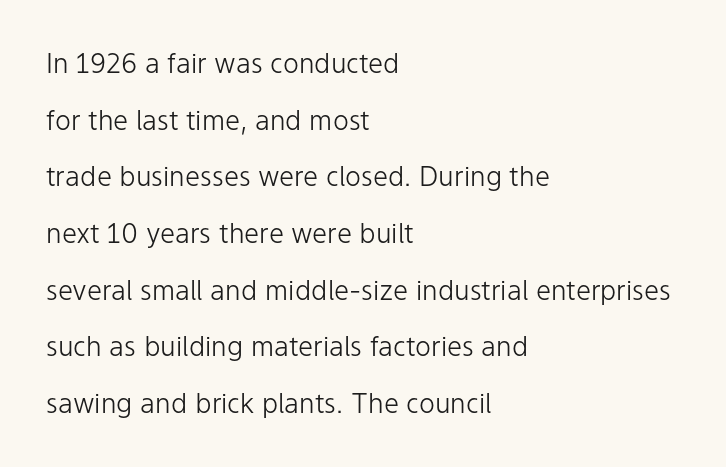
The rendering uses a large line-height, opening up the rows. Stems here are at most as thick as an everyday book face. The passage is arranged the way most books set body copy — flush left. The horizontal fit of the characters is conventional and even.
